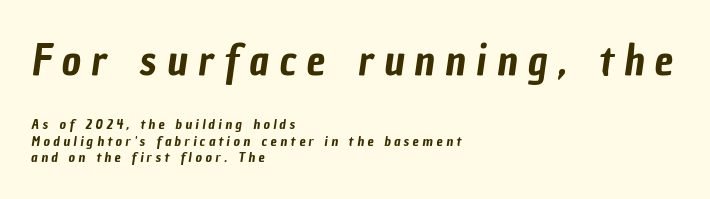
Q: Is the typeface a serif or a sans-serif typeface? A: Sans-serif.
Q: Is the text underlined? A: No.
Q: How is the paragraph aligned? A: Left-aligned.
Q: Is the spacing between letters normal or unusually wide? A: Unusually wide.
Q: Which block of text is set in a larger size, the first (top) or the second (bottom)? A: The first (top) one.
Q: Width (condensed, normal, or wide)? A: Condensed.
Q: Stroke contrast? A: Low.
Q: x-height? A: Medium.
Q: Monospaced? A: No.
